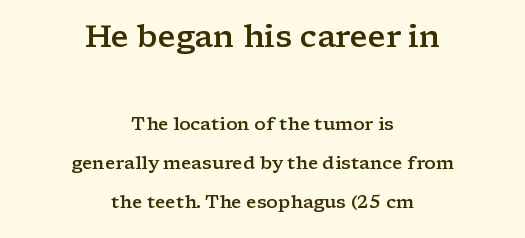
Centered paragraph, ragged on both sides. Honestly, the rows look like they've been pulled way apart. Which chunk is bigger? The first one — the top block dwarfs the bottom. Stroke thickness is moderately raised; the sample reads as semibold. These lines keep a tight, regular rhythm from letter to letter. Each letter keeps its own natural width here, so spacing adapts to shape.
